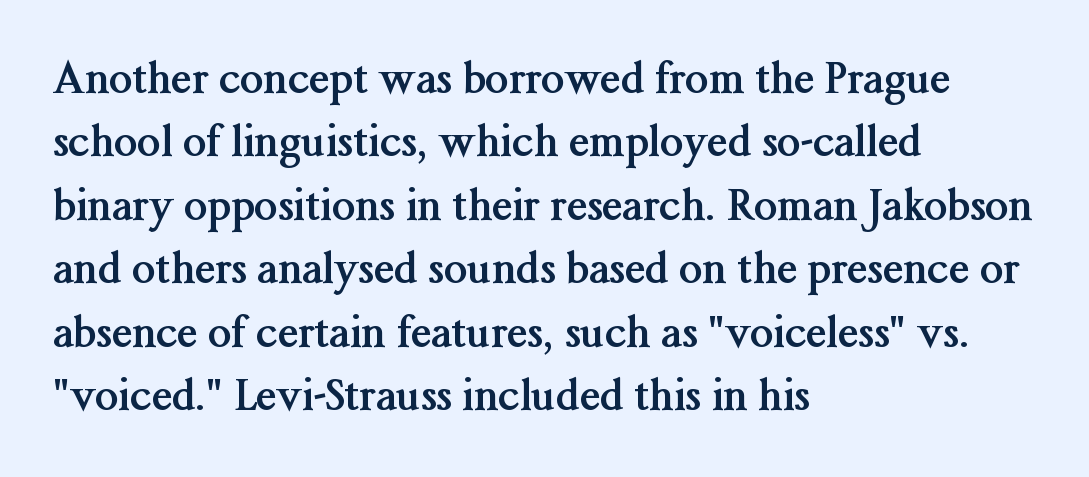
The image shows 42 px semibold serif type, upright; set left-aligned, normal line spacing (1.51x), normal letter spacing, not underlined; medium stroke contrast and a medium x-height.
